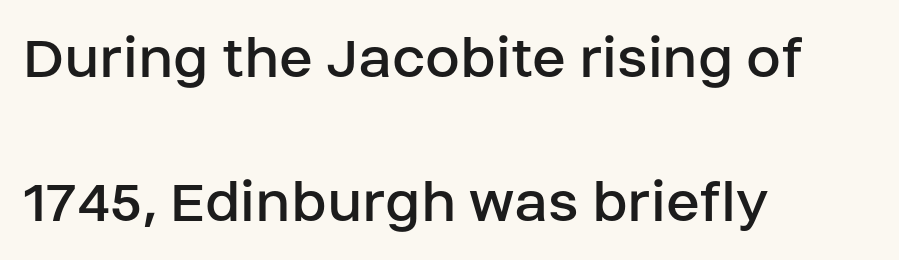
{"serif": "no", "italic": "no", "bold": "no", "weight": "regular", "width": "normal", "stroke_contrast": "low", "x_height": "large", "monospaced": "no", "underline": "no", "align": "left", "line_spacing": "loose", "line_spacing_ratio": 2.28, "letter_spacing": "normal", "letter_spacing_em": 0.0, "glyph_px": 63}
